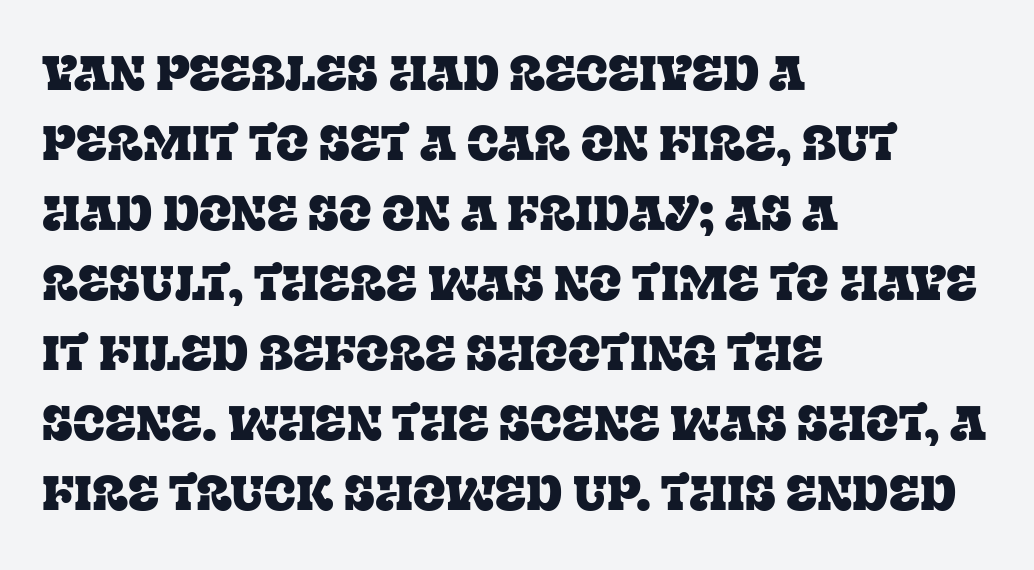
How are the letters spaced? Ordinarily, with no added tracking. The rendering shows small feet on the letterforms — a serif design. Each row of text sits above clean, open space. Which margin do the lines hug? The left one — the right edge is uneven. Each letter keeps its own natural width here, so spacing adapts to shape.
